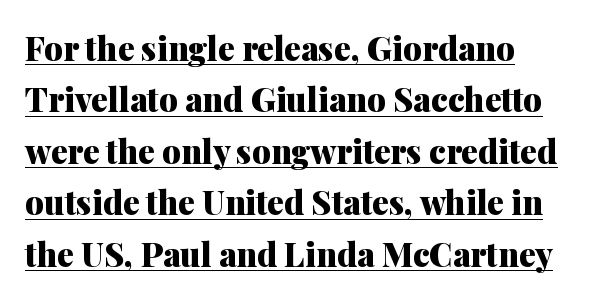
The image shows 33 px heavy serif type, upright; set left-aligned, normal line spacing (1.56x), normal letter spacing, underlined; medium stroke contrast and a medium x-height.
